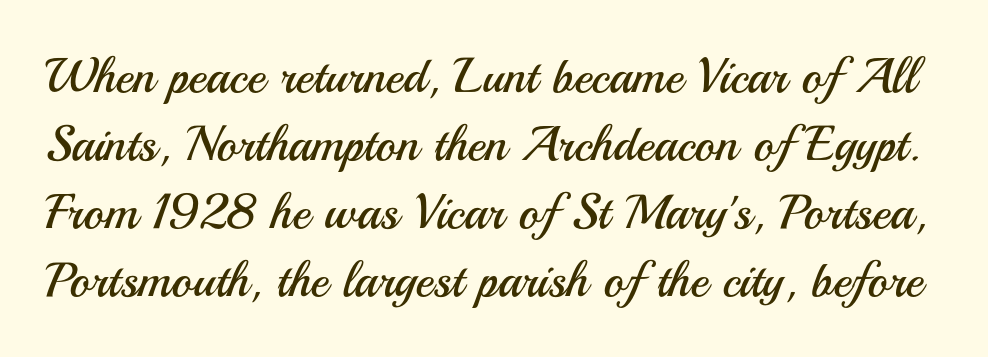
Q: Is the text bold? A: No.
Q: Is the text italic (slanted)? A: Yes.
Q: Is the typeface a serif or a sans-serif typeface? A: Sans-serif.
Q: Is the text underlined? A: No.
Q: Is the spacing between letters normal or unusually wide? A: Normal.
Q: Is the spacing between lines tight, normal or loose? A: Normal.
Q: Width (condensed, normal, or wide)? A: Normal.
Q: Stroke contrast? A: Medium.
Q: x-height? A: Small.
Q: Monospaced? A: No.
